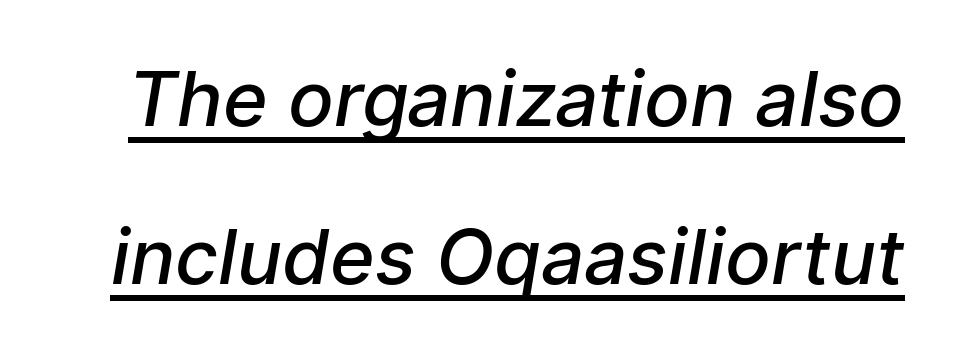
Q: Is the text bold? A: Semi-bold.
Q: Is the typeface a serif or a sans-serif typeface? A: Sans-serif.
Q: Is the text underlined? A: Yes.
Q: Is the spacing between letters normal or unusually wide? A: Normal.
Q: Is the spacing between lines tight, normal or loose? A: Loose.
Q: Width (condensed, normal, or wide)? A: Normal.
Q: Stroke contrast? A: Low.
Q: x-height? A: Medium.
Q: Monospaced? A: No.
